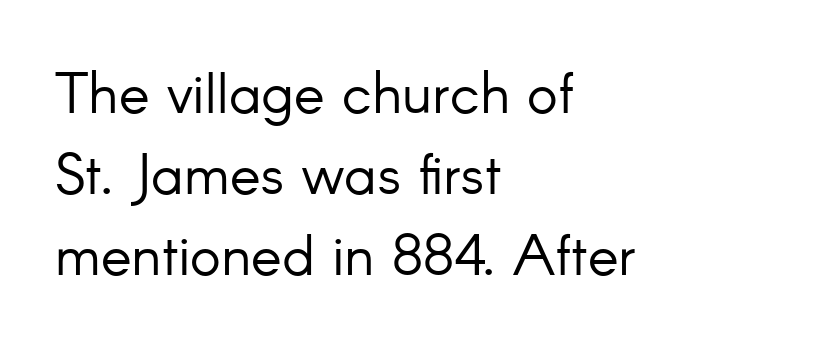
{"serif": "no", "italic": "no", "bold": "no", "weight": "light", "width": "normal", "stroke_contrast": "low", "x_height": "small", "monospaced": "no", "underline": "no", "align": "left", "line_spacing": "normal", "line_spacing_ratio": 1.4, "letter_spacing": "normal", "letter_spacing_em": 0.0, "glyph_px": 58}
